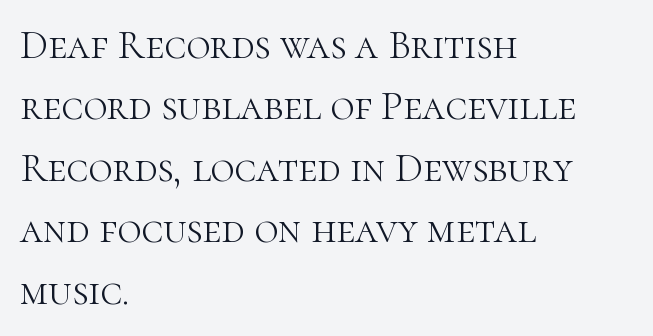
The image shows 41 px light serif type, upright; set left-aligned, normal line spacing (1.5x), normal letter spacing, not underlined; high stroke contrast and a medium x-height.
